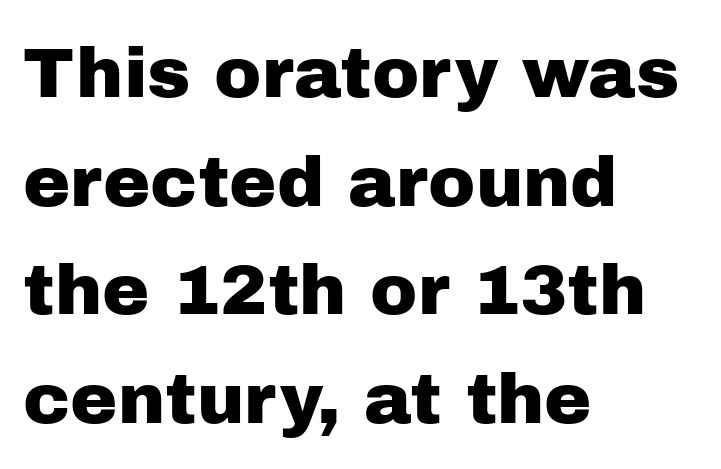
{"serif": "no", "italic": "no", "width": "normal", "stroke_contrast": "low", "x_height": "medium", "monospaced": "no", "underline": "no", "align": "left", "line_spacing": "normal", "line_spacing_ratio": 1.53, "letter_spacing": "normal", "letter_spacing_em": 0.0, "glyph_px": 71}
